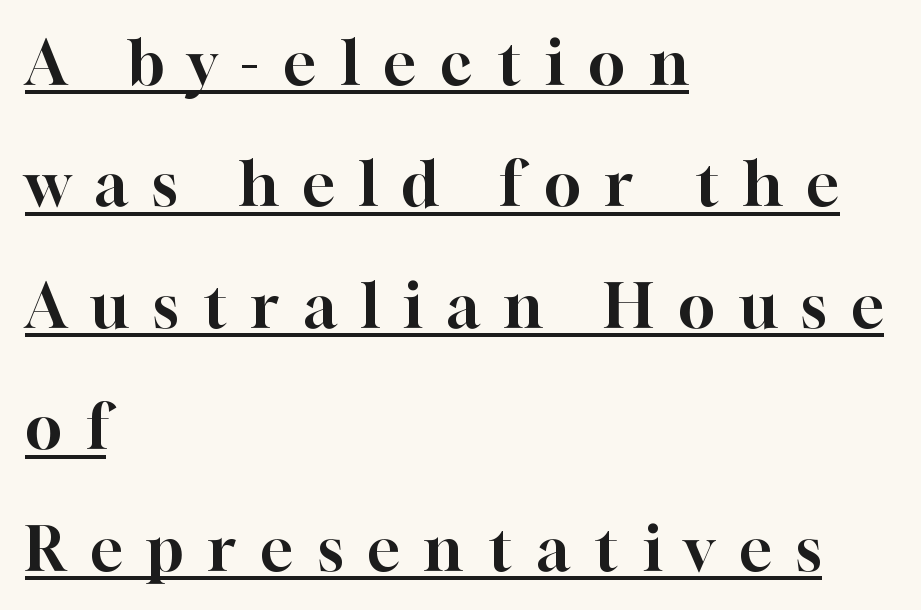
A student would call this left alignment; a typographer would say flush left, rag right. Check the space under the baseline: a stroke is drawn there. Looks like regular typesetting: each glyph gets only the width it needs. Note: serifs present on the glyphs. Do the letters lean? They stand straight. This block would shrink considerably if given ordinary leading; it's expanded now.
